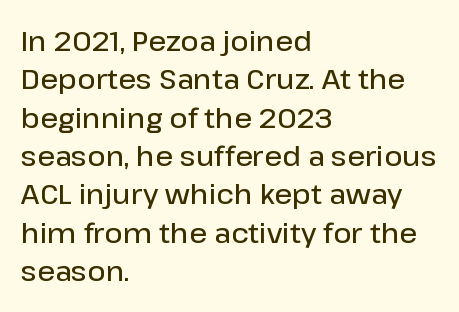
The zone under the glyphs is completely vacant. Style check: upright. You could not count columns in this text — the font is proportionally spaced. I'd call this a sans setting — the letters go barefoot. Glyph-to-glyph distance matches everyday printed text.
